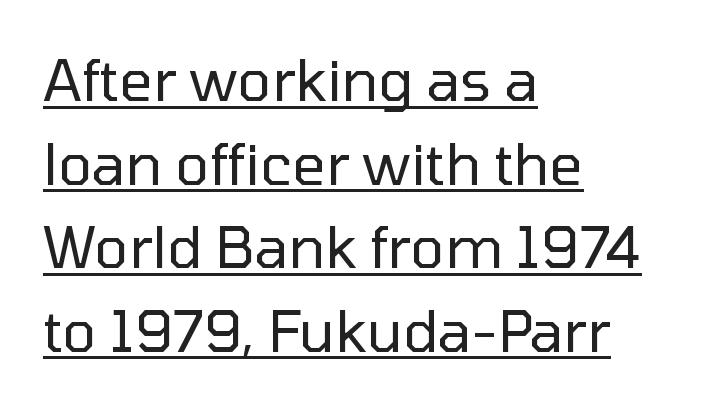
Q: Is the text bold? A: No.
Q: Is the text italic (slanted)? A: No, it is upright.
Q: Is the typeface a serif or a sans-serif typeface? A: Sans-serif.
Q: Is the text underlined? A: Yes.
Q: How is the paragraph aligned? A: Left-aligned.
Q: Is the spacing between letters normal or unusually wide? A: Normal.
Q: Is the spacing between lines tight, normal or loose? A: Normal.
Q: Width (condensed, normal, or wide)? A: Normal.
Q: Stroke contrast? A: Low.
Q: x-height? A: Medium.
Q: Monospaced? A: No.
